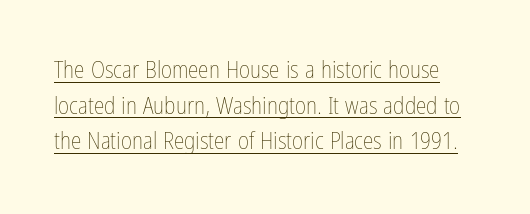
This rendering leaves character spacing at its baseline value. Heft: none added — not bold. The specimen reads as upright at a glance. Each new line begins a customary step beneath the previous one.
